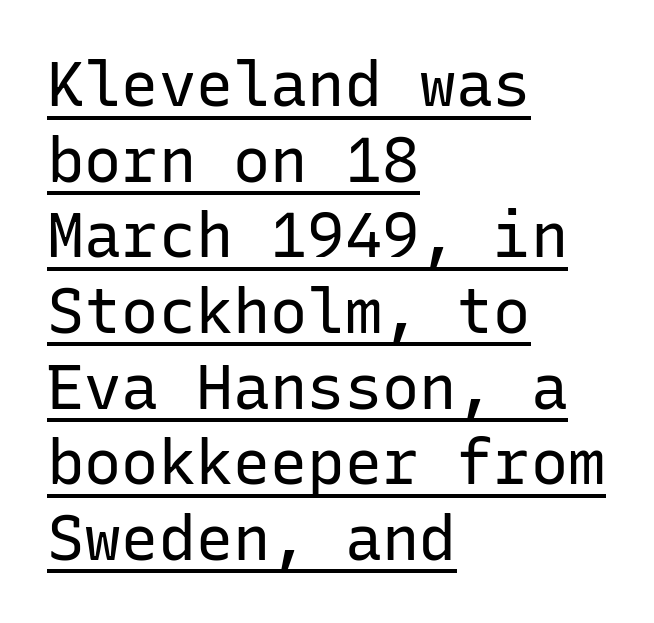
The image shows 62 px regular-weight sans-serif type, upright, monospaced; set left-aligned, line spacing 1.22x, normal letter spacing, underlined; low stroke contrast and a medium x-height.
